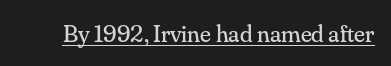
Q: Is the text bold? A: No.
Q: Is the text italic (slanted)? A: No, it is upright.
Q: Is the text underlined? A: Yes.
Q: Is the spacing between letters normal or unusually wide? A: Normal.
